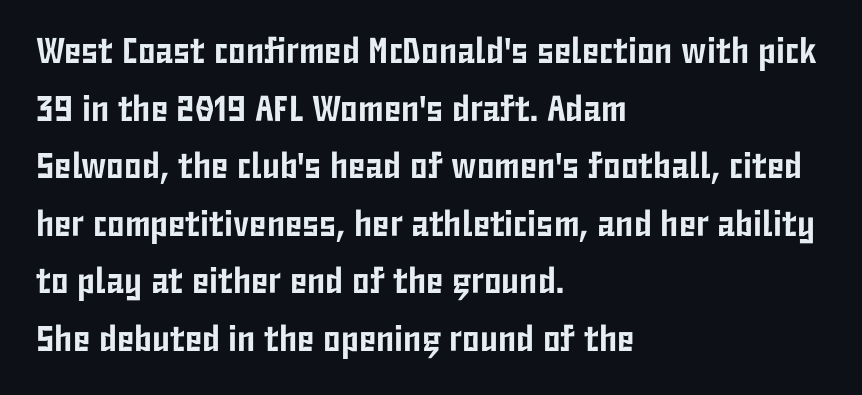
Nope, not italic — everything's standing straight. Each letter keeps its own natural width here, so spacing adapts to shape. The typeface chosen for these lines omits serifs. Words float on clear page, feet unadorned. This sample keeps an unexceptional amount of space between lines.
